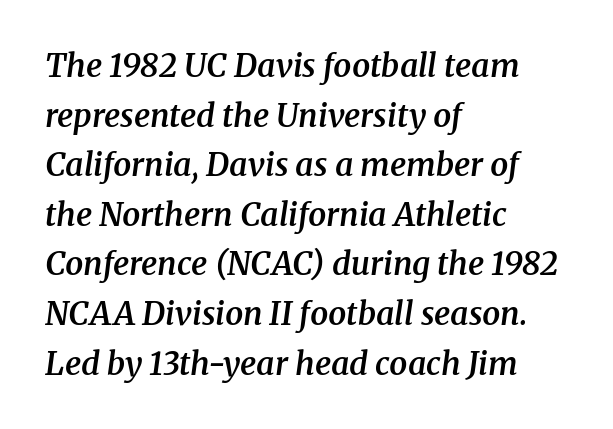
The typography opts for an oblique posture over an upright one. Leading matches the norm, producing a regular column. Proportional: the letters do not fall into vertical columns. The glyphs in this specimen are seriffed. You could call the tracking neutral — neither tight nor loose. The rendering uses a semibold face; strokes are thickened but not to full bold.
